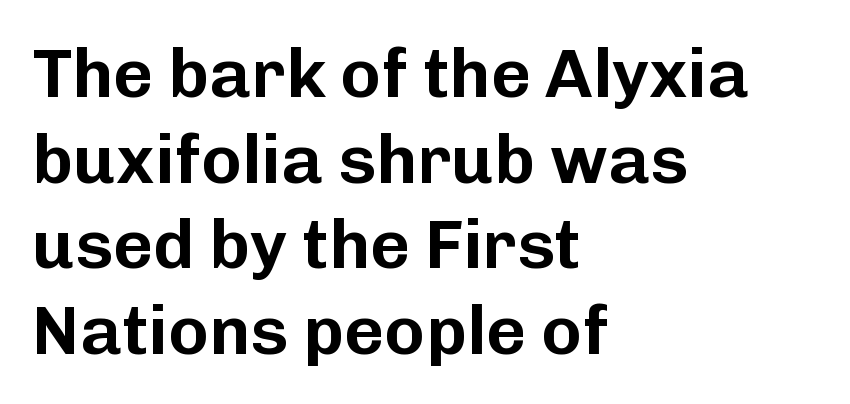
Spacing verdict: proportional, widths tailored to each character. The font family rendered here belongs to the sans-serif group. Leftover space on each line is placed entirely after the last word. Each word holds together tightly as a unit, with standard inter-letter gaps. No word sits above an underline. Notice how the stems are strictly vertical — no italics here.
